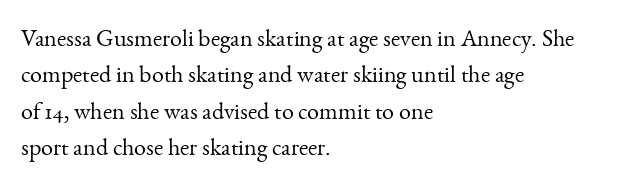
The foot of each line stays bare and open. These lines stack with their left ends in a neat column. Italic: no, the glyphs are upright roman. These lines sit exactly where default settings would place them.
